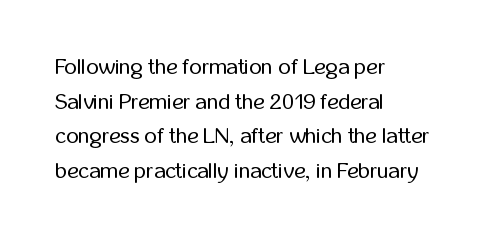
Which margin do the lines hug? The left one — the right edge is uneven. This is roman type, the default non-slanted kind. Summary of vertical rhythm: regular, with standard interline spacing. These glyphs show unthickened strokes, regular width or finer. The rendering keeps characters at their native spacing. The gap between lines stays unmarked.
